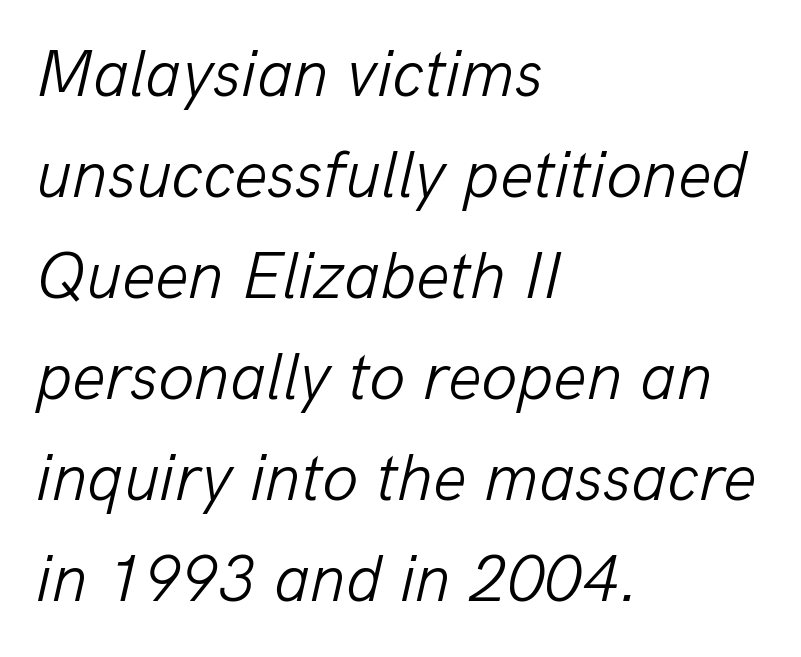
Q: Is the text bold? A: No.
Q: Is the text italic (slanted)? A: Yes, it leans right by about 13 degrees.
Q: Is the text underlined? A: No.
Q: How is the paragraph aligned? A: Left-aligned.
Q: Is the spacing between letters normal or unusually wide? A: Normal.
Q: Is the spacing between lines tight, normal or loose? A: Normal.
Q: Width (condensed, normal, or wide)? A: Normal.
Q: Stroke contrast? A: Low.
Q: x-height? A: Medium.
Q: Monospaced? A: No.
